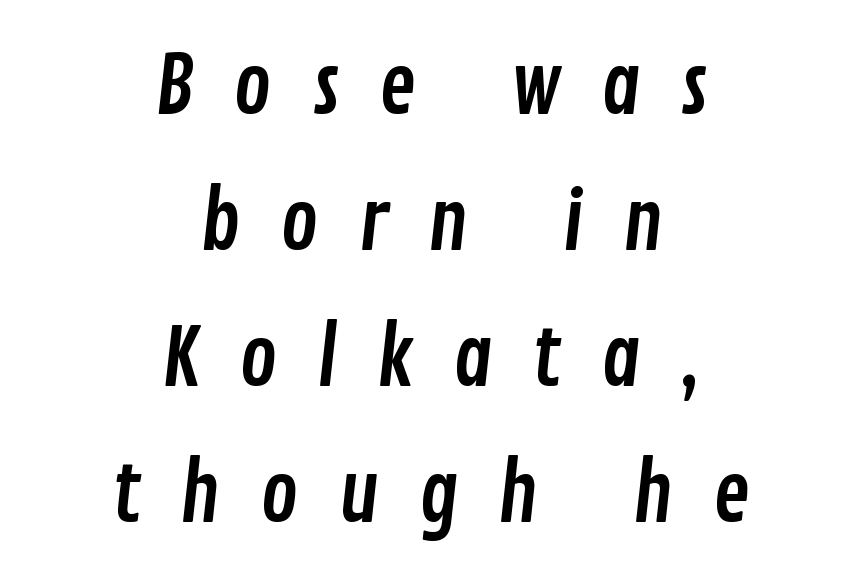
Short and long lines alike share a common midpoint. The leading is moderate, giving the passage an even texture. The rendering uses natural spacing where letterforms have individual widths. The designer went with a sans here, leaving each stem footless.
